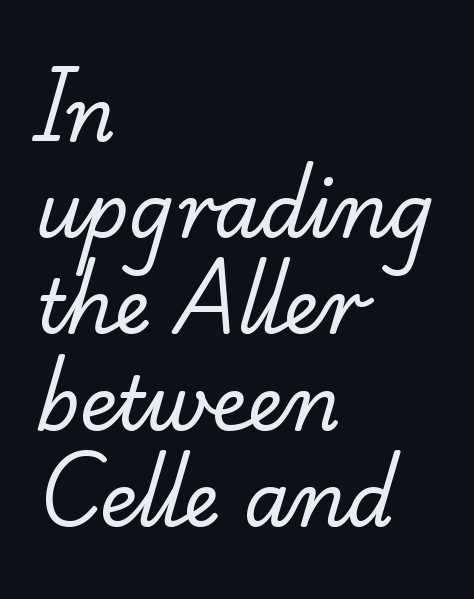
{"bold": "no", "weight": "regular", "width": "normal", "stroke_contrast": "low", "x_height": "small", "monospaced": "no", "underline": "no", "align": "left", "line_spacing": "normal", "line_spacing_ratio": 1.3, "letter_spacing": "normal", "letter_spacing_em": 0.0, "glyph_px": 74}
